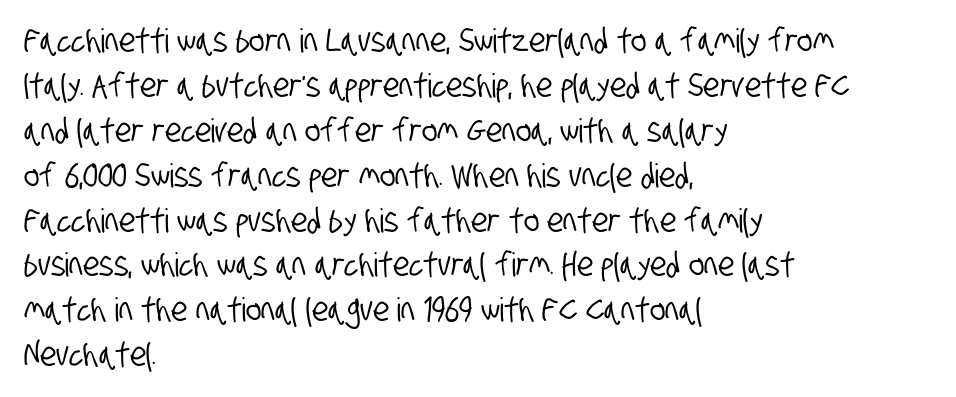
Compared with a centered layout, this one pins lines to the left instead. Successive baselines arrive at the customary interval. Spacing between characters is what you'd get straight out of the box. The letters advance in unequal steps, a hallmark of proportional type. Each letter's strokes conclude bluntly, with no projecting serifs. Plain, unruled lines of type.
